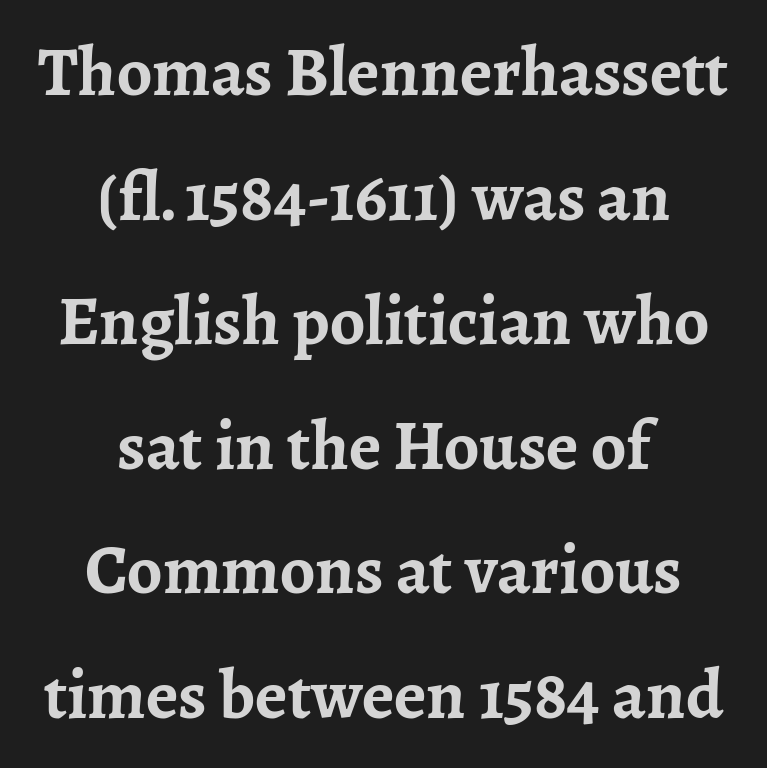
Here the designer chose a conventional face with non-uniform glyph widths. A student would call this center alignment; a typographer would say set centered. Anything drawn beneath the words? Only blank space. How heavy is the stroke? Heavy — this is a bold. Caption: standard tracking, unaltered.
